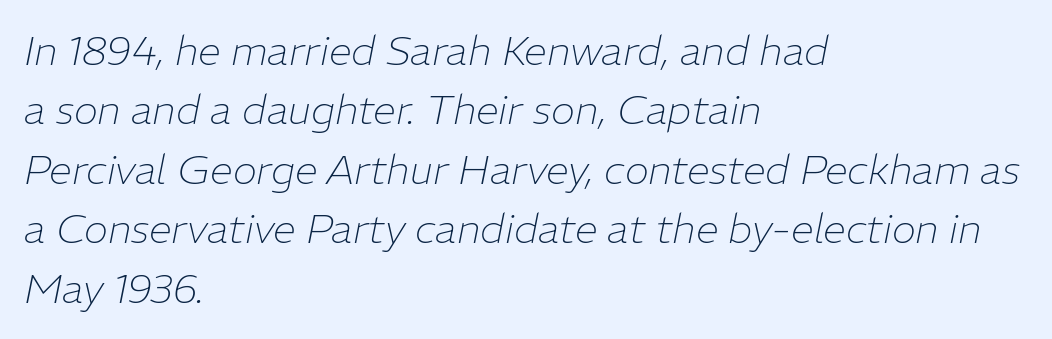
Q: Is the text bold? A: No.
Q: Is the text italic (slanted)? A: Yes, it leans right by about 11 degrees.
Q: Is the text underlined? A: No.
Q: How is the paragraph aligned? A: Left-aligned.
Q: Is the spacing between letters normal or unusually wide? A: Normal.
Q: Is the spacing between lines tight, normal or loose? A: Normal.
Q: Width (condensed, normal, or wide)? A: Normal.
Q: Stroke contrast? A: Low.
Q: x-height? A: Medium.
Q: Monospaced? A: No.
